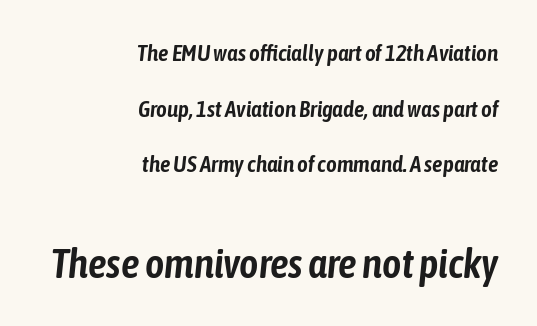
The image shows 41 px condensed type, italic (leaning right); set right-aligned, loose line spacing (2.42x), normal letter spacing, not underlined; the second (bottom) block is 1.78x larger; low stroke contrast and a medium x-height.
